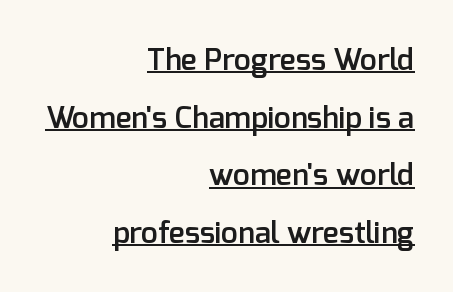
Q: Is the text bold? A: Semi-bold.
Q: Is the text italic (slanted)? A: No, it is upright.
Q: Is the typeface a serif or a sans-serif typeface? A: Sans-serif.
Q: Is the text underlined? A: Yes.
Q: How is the paragraph aligned? A: Right-aligned.
Q: Is the spacing between letters normal or unusually wide? A: Normal.
Q: Is the spacing between lines tight, normal or loose? A: Loose.
Q: Width (condensed, normal, or wide)? A: Normal.
Q: Stroke contrast? A: Low.
Q: x-height? A: Medium.
Q: Monospaced? A: No.
